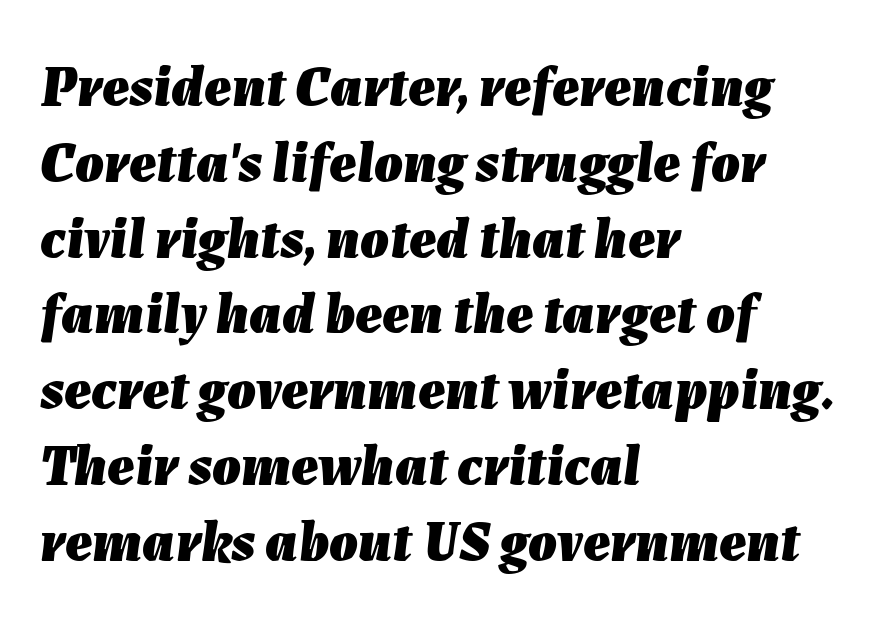
The image shows 57 px heavy type, italic (leaning right); set left-aligned, normal line spacing (1.33x), normal letter spacing, not underlined; low stroke contrast and a medium x-height.
